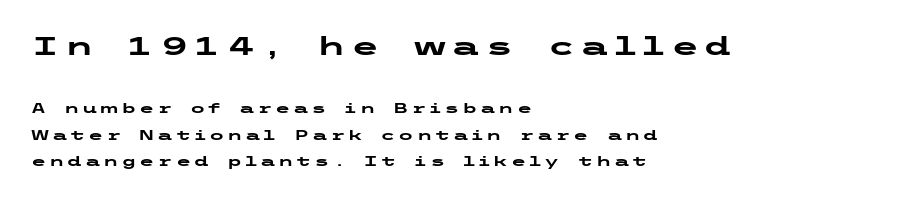
Size hierarchy here favors the leading block over the trailing one. All the whitespace from short lines collects on the right. Italic: no, the glyphs are upright roman. The gap between lines stays unmarked.
